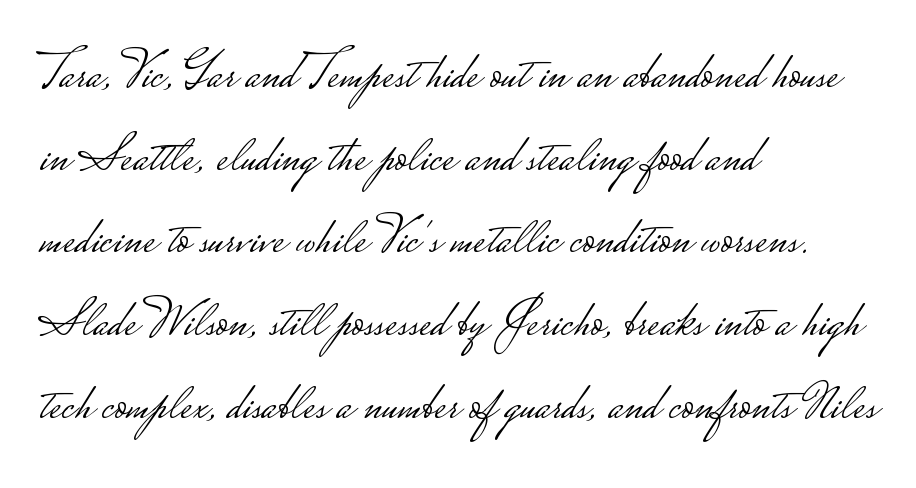
The image shows 52 px light, wide sans-serif type; set left-aligned, normal line spacing (1.59x), normal letter spacing, not underlined; low stroke contrast.
